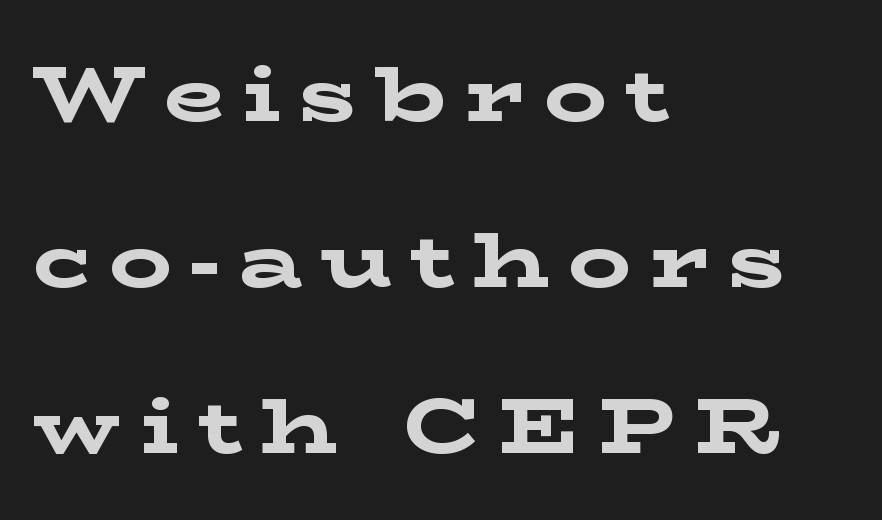
Q: Is the text bold? A: Yes.
Q: Is the text italic (slanted)? A: No, it is upright.
Q: Is the typeface a serif or a sans-serif typeface? A: Serif.
Q: Is the text underlined? A: No.
Q: How is the paragraph aligned? A: Left-aligned.
Q: Is the spacing between letters normal or unusually wide? A: Unusually wide.
Q: Is the spacing between lines tight, normal or loose? A: Loose.
Q: Width (condensed, normal, or wide)? A: Wide.
Q: Stroke contrast? A: Low.
Q: x-height? A: Medium.
Q: Monospaced? A: No.
